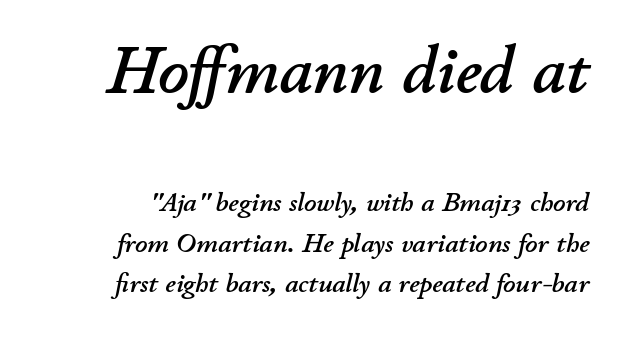
The image shows 67 px text type, italic (leaning right); set normal line spacing (1.49x), normal letter spacing, not underlined; the first (top) block is 2.48x larger; low stroke contrast and a small x-height.
